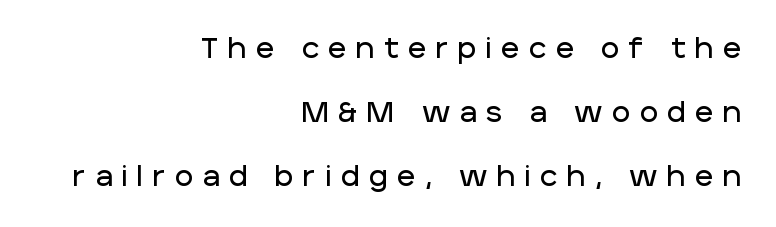
Characters remain perfectly vertical along every line. A sans-serif font was chosen for this passage. Looks like regular typesetting: each glyph gets only the width it needs. Students, note that the glyphs here are deliberately spaced far apart. This sample is right-justified, so line beginnings fall wherever the words allow. The glyphs are unaccompanied by any horizontal stroke below them.
